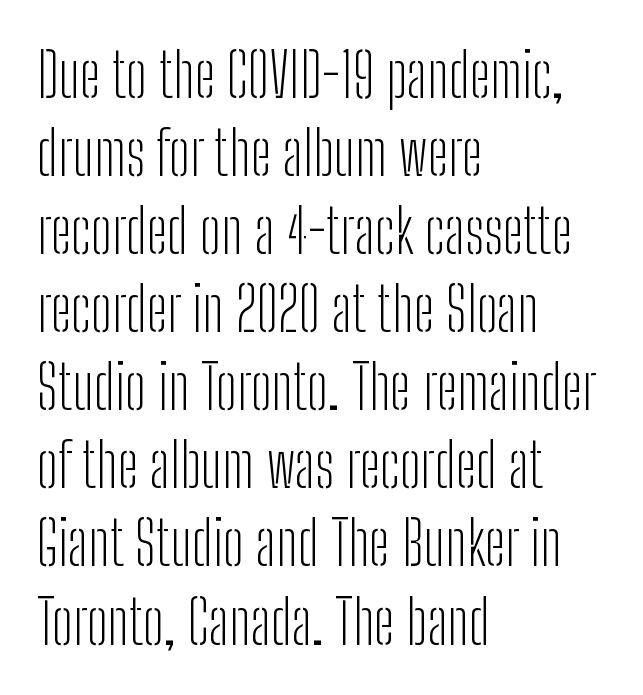
The image shows 61 px light, condensed sans-serif type, upright; set left-aligned, normal line spacing (1.28x), normal letter spacing, not underlined; low stroke contrast and a medium x-height.
